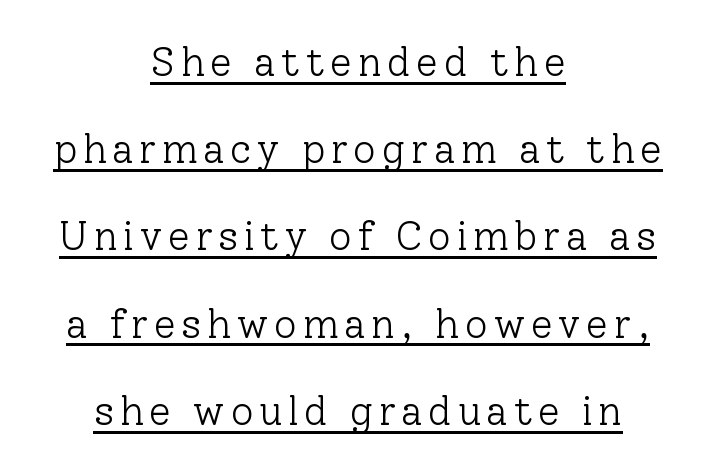
The characters are drawn with everyday or finer stroke widths. Quick note: interline space is abundant. Every row of glyphs is offset so its center matches the block's center. A roman cut, with each character standing at attention.
